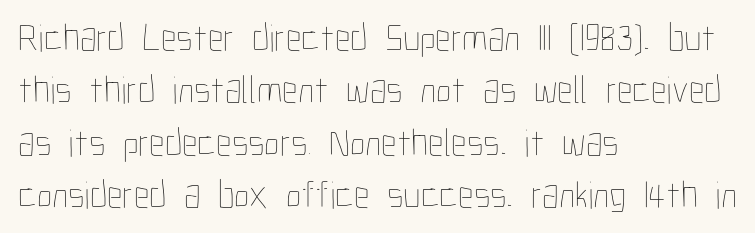
The image shows 39 px thin, condensed type, upright; set left-aligned, normal line spacing (1.34x), normal letter spacing, not underlined; low stroke contrast and a medium x-height.
